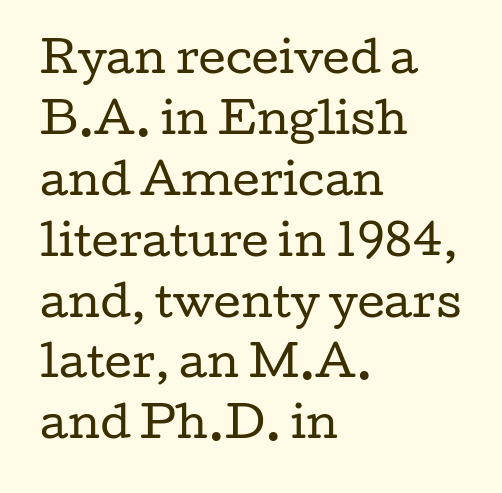
The image shows 42 px regular-weight, wide serif type, upright; set left-aligned, normal line spacing (1.45x), normal letter spacing, not underlined; low stroke contrast and a medium x-height.
